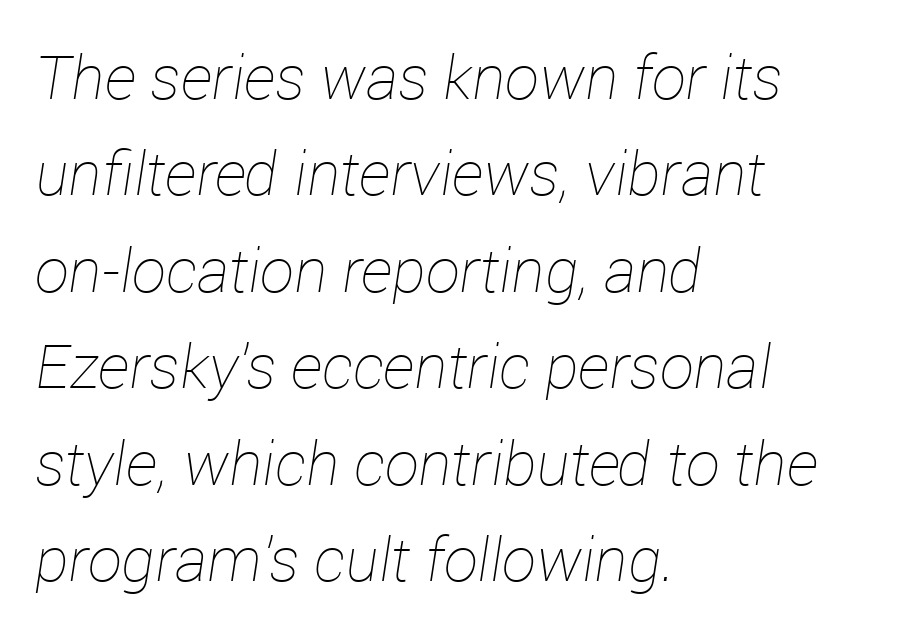
A bare baseline throughout the passage. Alignment: flush left. Do the characters align in a grid? No, the font is proportional. The face looks like a standard text weight, possibly lighter.
